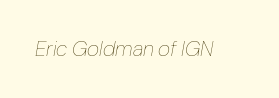
{"italic": "yes", "lean": "right", "slant_degrees": 10, "bold": "no", "underline": "no", "letter_spacing": "normal", "letter_spacing_em": 0.0, "glyph_px": 21}
